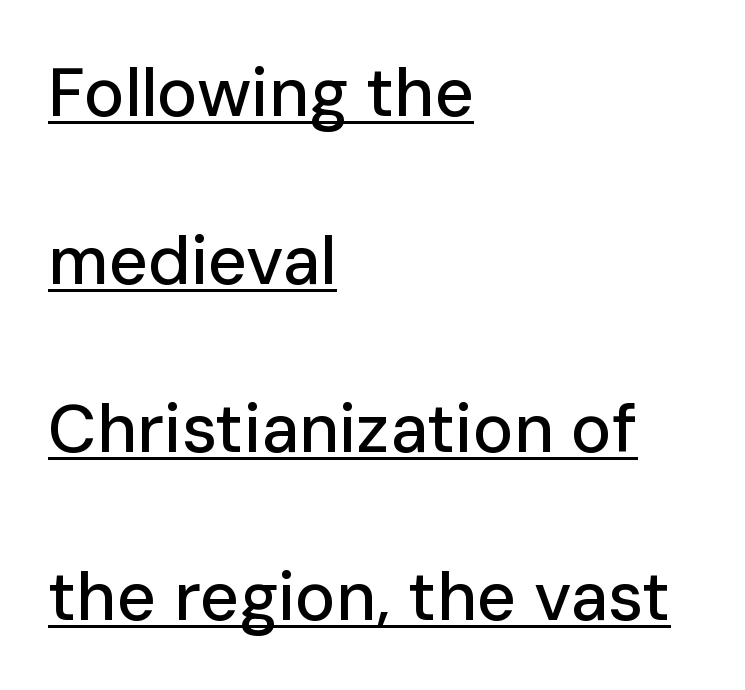
{"serif": "no", "italic": "no", "width": "normal", "stroke_contrast": "low", "x_height": "medium", "monospaced": "no", "underline": "yes", "align": "left", "line_spacing": "loose", "line_spacing_ratio": 2.47, "letter_spacing": "normal", "letter_spacing_em": 0.0, "glyph_px": 68}
